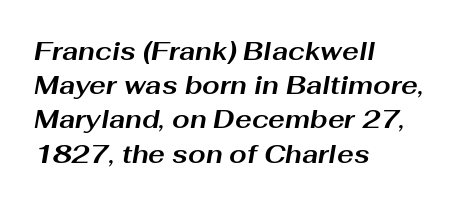
Q: Is the text bold? A: Yes.
Q: Is the text italic (slanted)? A: Yes, it leans right by about 10 degrees.
Q: Is the text underlined? A: No.
Q: How is the paragraph aligned? A: Left-aligned.
Q: Is the spacing between letters normal or unusually wide? A: Normal.
Q: Is the spacing between lines tight, normal or loose? A: Normal.
